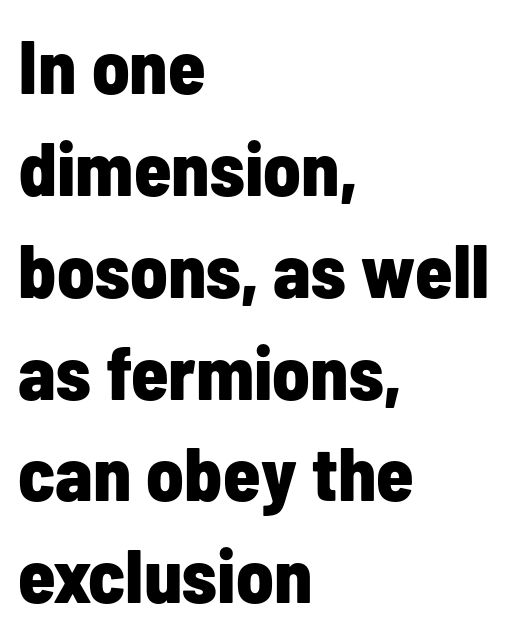
Q: Is the text bold? A: Yes.
Q: Is the text italic (slanted)? A: No, it is upright.
Q: Is the typeface a serif or a sans-serif typeface? A: Sans-serif.
Q: Is the text underlined? A: No.
Q: How is the paragraph aligned? A: Left-aligned.
Q: Is the spacing between letters normal or unusually wide? A: Normal.
Q: Is the spacing between lines tight, normal or loose? A: Normal.
Q: Width (condensed, normal, or wide)? A: Condensed.
Q: Stroke contrast? A: Low.
Q: x-height? A: Medium.
Q: Monospaced? A: No.
